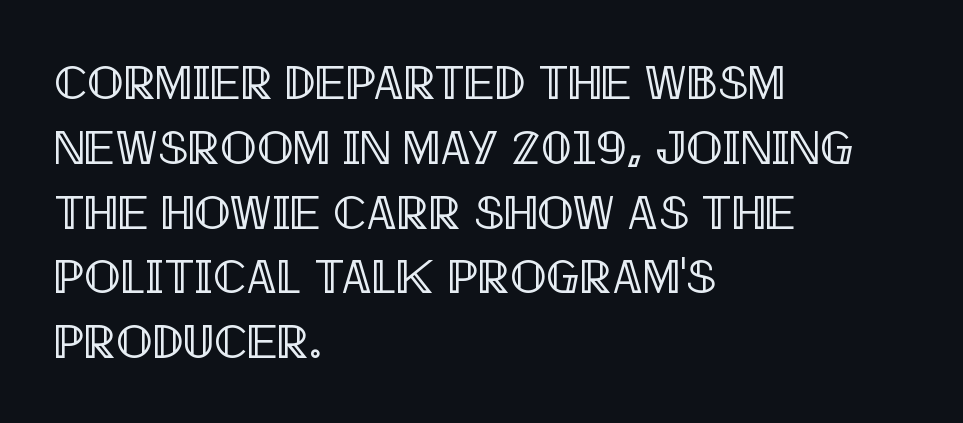
{"italic": "no", "width": "condensed", "x_height": "large", "monospaced": "no", "underline": "no", "align": "left", "line_spacing": "normal", "line_spacing_ratio": 1.35, "letter_spacing": "normal", "letter_spacing_em": 0.0, "glyph_px": 48}
